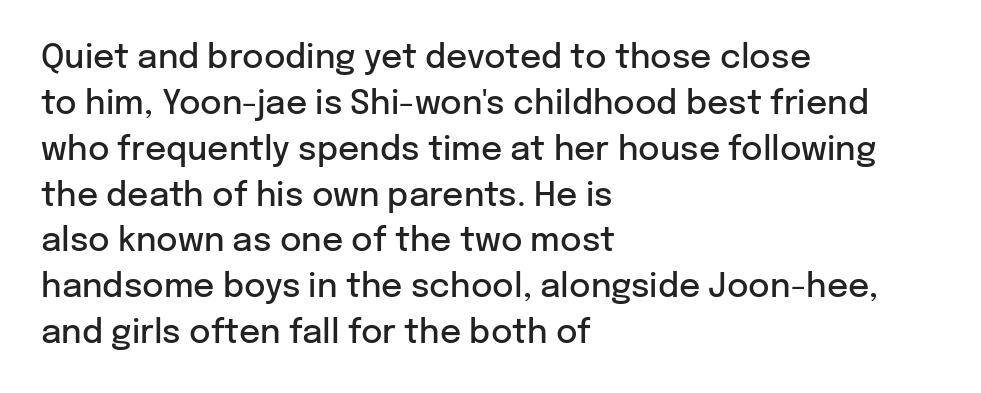
The image shows 33 px semibold sans-serif type, upright; set left-aligned, normal line spacing (1.39x), normal letter spacing, not underlined; low stroke contrast and a medium x-height.
